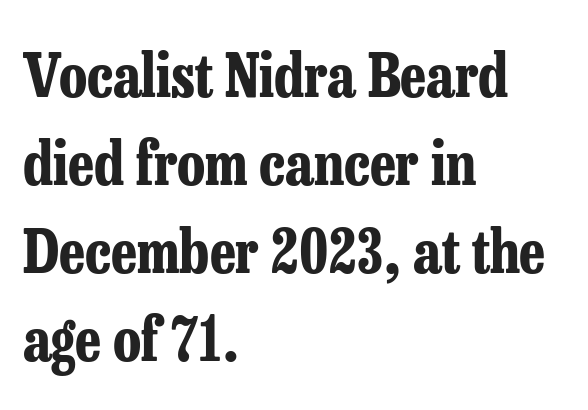
{"serif": "yes", "italic": "no", "bold": "yes", "weight": "bold", "width": "condensed", "stroke_contrast": "low", "x_height": "medium", "monospaced": "no", "underline": "no", "align": "left", "line_spacing": "normal", "line_spacing_ratio": 1.49, "letter_spacing": "normal", "letter_spacing_em": 0.0, "glyph_px": 59}
